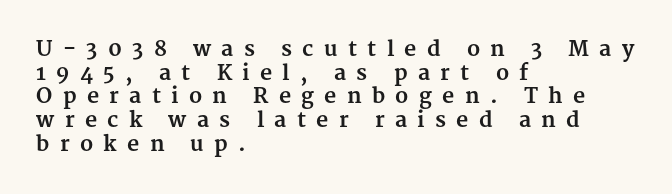
The image shows 21 px bold type, upright; set left-aligned, tight line spacing (1.13x), unusually wide letter spacing (+0.49 em), not underlined.
